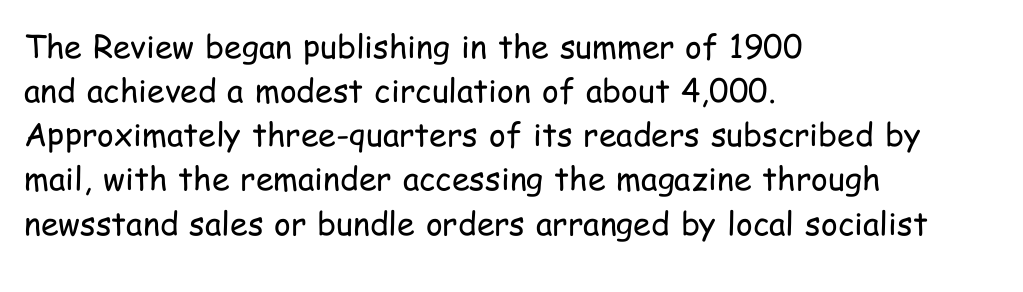
The image shows 32 px regular-weight, condensed sans-serif type, upright; set left-aligned, normal line spacing (1.38x), normal letter spacing, not underlined; low stroke contrast and a medium x-height.
